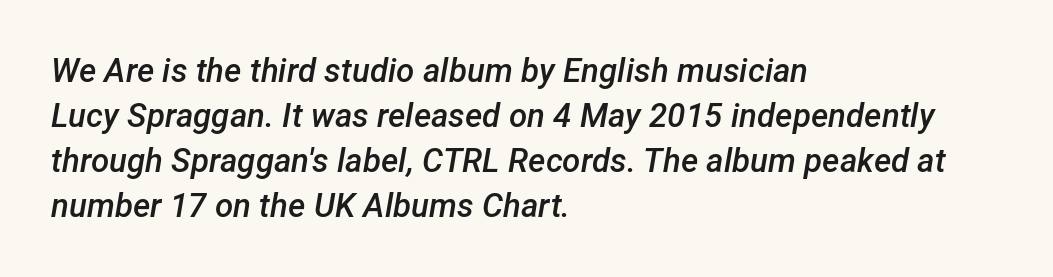
The image shows 33 px semibold type, italic (leaning right); set left-aligned, normal line spacing (1.36x), normal letter spacing, not underlined; low stroke contrast and a medium x-height.
